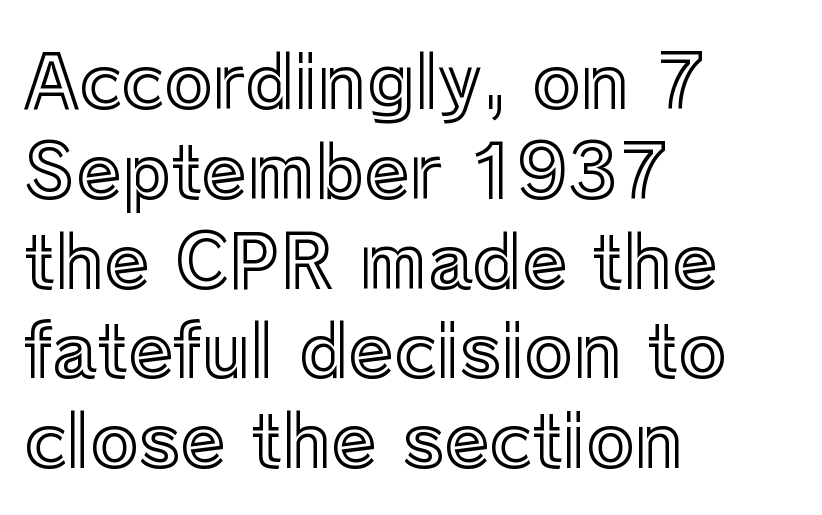
The image shows 73 px text type, upright; set left-aligned, line spacing 1.23x, normal letter spacing, not underlined; a medium x-height.
